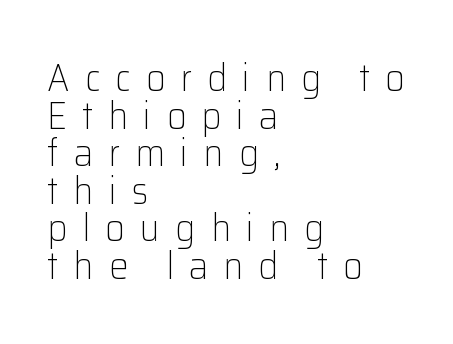
The image shows 38 px light sans-serif type, upright; set left-aligned, tight line spacing (0.99x), unusually wide letter spacing (+0.4 em), not underlined; low stroke contrast and a medium x-height.
